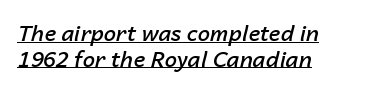
Spacing between characters is what you'd get straight out of the box. These words are printed semibold, heavier than regular yet not bold. Every row of glyphs begins at an identical x-position on the left. Decoration check: the copy is underlined.
